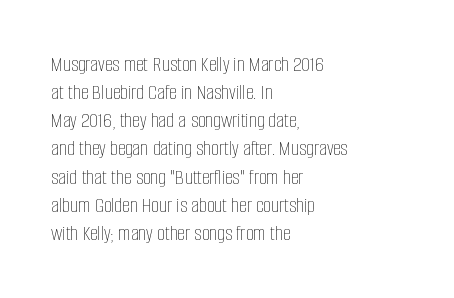
Q: Is the text bold? A: No.
Q: Is the text italic (slanted)? A: No, it is upright.
Q: Is the text underlined? A: No.
Q: How is the paragraph aligned? A: Left-aligned.
Q: Is the spacing between letters normal or unusually wide? A: Normal.
Q: Is the spacing between lines tight, normal or loose? A: Normal.
